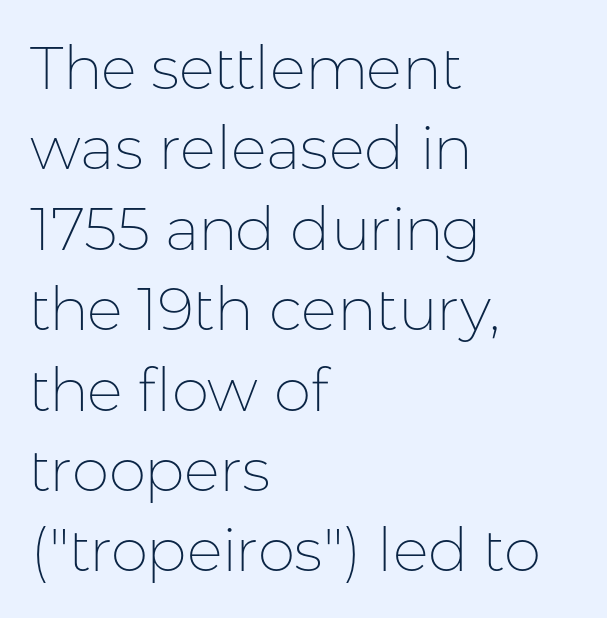
Notice how the passage keeps a crisp vertical edge on the left only. Serifs: no, the terminals of the letterforms are clean. Descenders are the only things crossing below the line. One glance says typical: line gaps are just what's usual.
